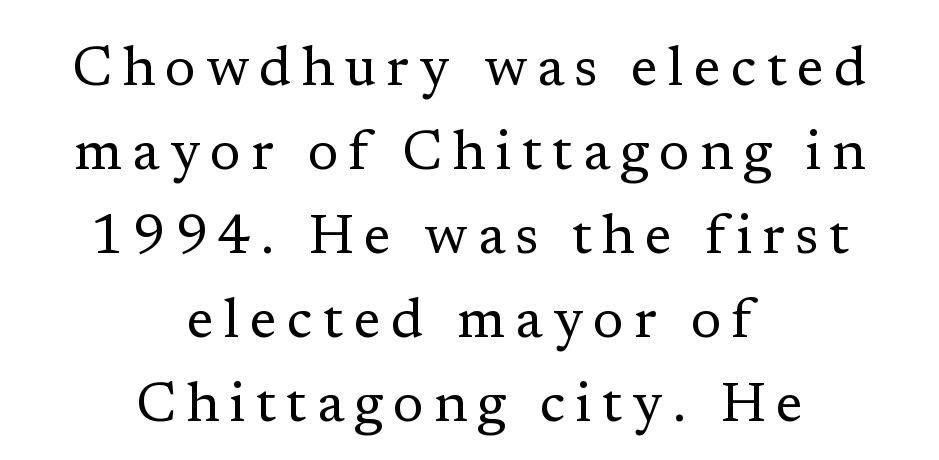
The image shows 56 px regular-weight serif type, upright; set centered, normal line spacing (1.5x), not underlined; low stroke contrast and a medium x-height.
